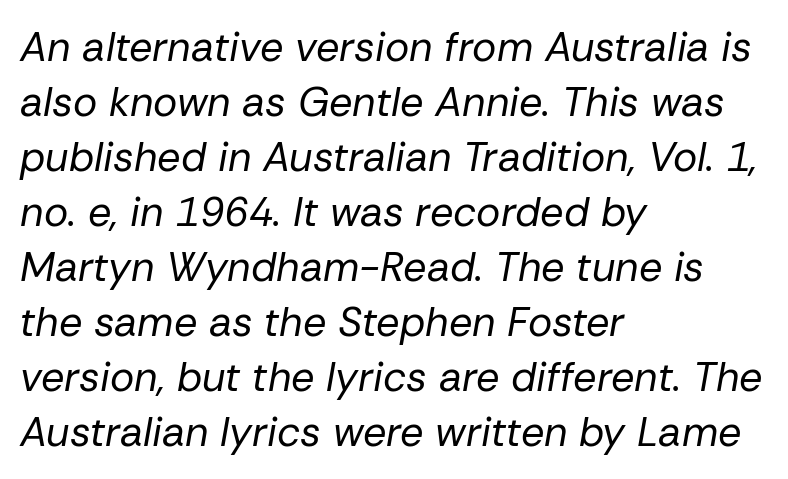
The image shows 41 px regular-weight type, italic (leaning right); set left-aligned, normal line spacing (1.34x), normal letter spacing, not underlined; low stroke contrast and a medium x-height.
